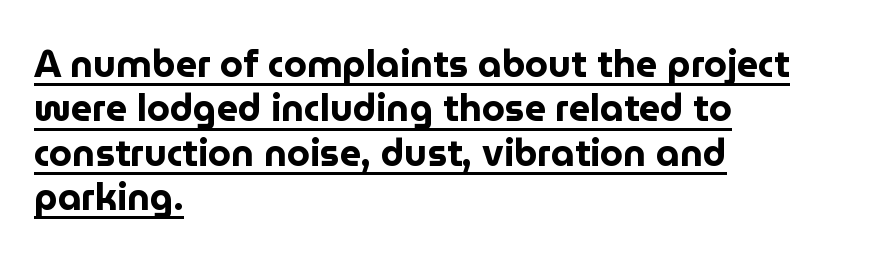
Q: Is the text bold? A: Yes.
Q: Is the text italic (slanted)? A: No, it is upright.
Q: Is the typeface a serif or a sans-serif typeface? A: Sans-serif.
Q: Is the text underlined? A: Yes.
Q: How is the paragraph aligned? A: Left-aligned.
Q: Is the spacing between letters normal or unusually wide? A: Normal.
Q: Width (condensed, normal, or wide)? A: Normal.
Q: Stroke contrast? A: Low.
Q: x-height? A: Medium.
Q: Monospaced? A: No.
